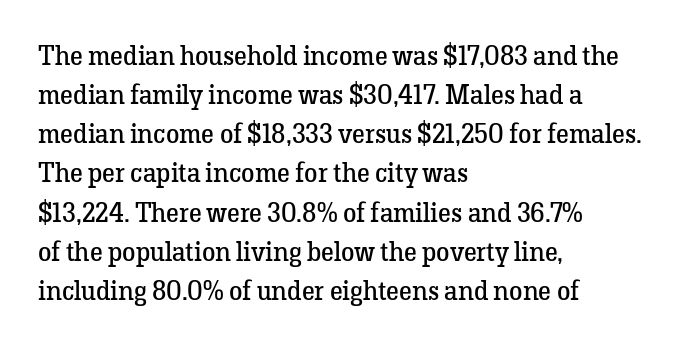
Q: Is the text bold? A: No.
Q: Is the text italic (slanted)? A: No, it is upright.
Q: Is the text underlined? A: No.
Q: How is the paragraph aligned? A: Left-aligned.
Q: Is the spacing between letters normal or unusually wide? A: Normal.
Q: Is the spacing between lines tight, normal or loose? A: Normal.
